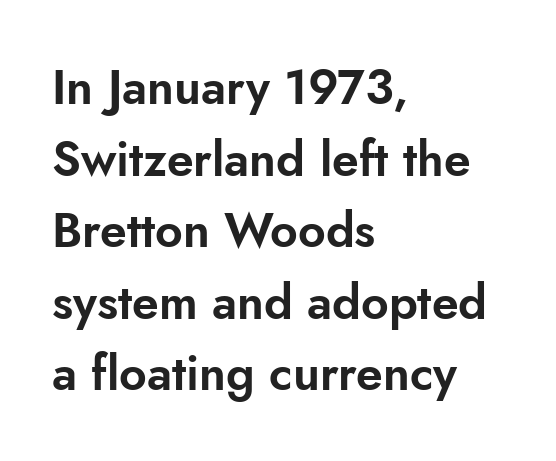
Leftover space on each line is placed entirely after the last word. Evenly set lines give the paragraph a standard silhouette. Is this a fixed-width face? No — the glyphs have proportional, varying widths. In terms of letterform style, serifs are entirely absent.
